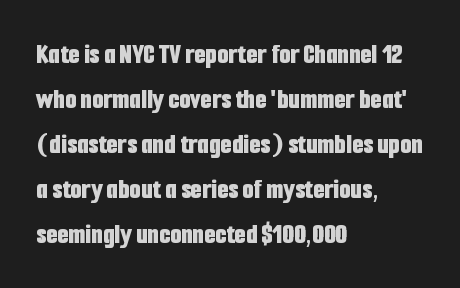
{"serif": "no", "italic": "no", "bold": "yes", "weight": "bold", "width": "condensed", "stroke_contrast": "low", "x_height": "medium", "monospaced": "no", "underline": "no", "align": "left", "line_spacing": "normal", "line_spacing_ratio": 1.55, "letter_spacing": "normal", "letter_spacing_em": 0.0, "glyph_px": 29}
